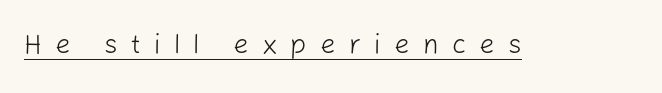
{"italic": "no", "bold": "no", "underline": "yes", "letter_spacing": "wide", "letter_spacing_em": 0.49, "glyph_px": 27}
